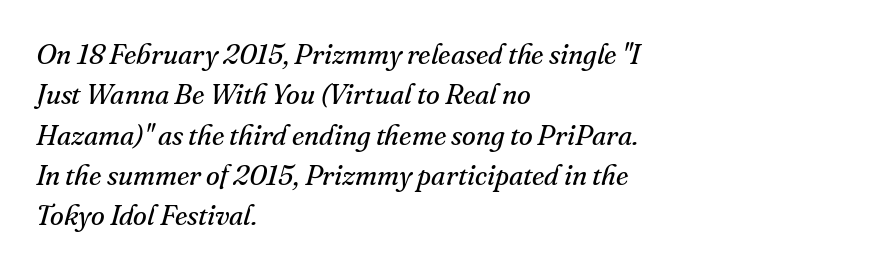
The image shows 28 px regular-weight serif type, italic (leaning right); set left-aligned, normal line spacing (1.44x), normal letter spacing, not underlined; medium stroke contrast and a small x-height.
